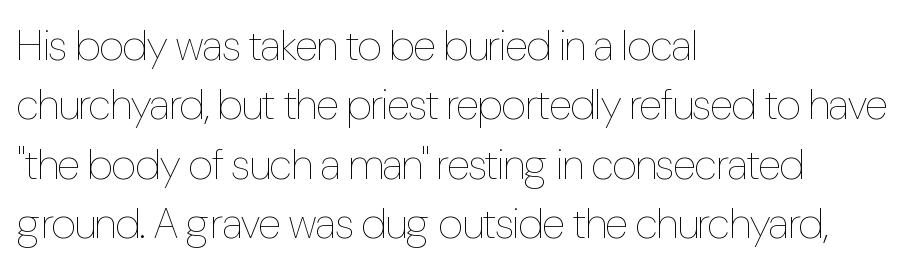
Q: Is the text bold? A: No.
Q: Is the text italic (slanted)? A: No, it is upright.
Q: Is the text underlined? A: No.
Q: How is the paragraph aligned? A: Left-aligned.
Q: Is the spacing between letters normal or unusually wide? A: Normal.
Q: Is the spacing between lines tight, normal or loose? A: Normal.
Q: Width (condensed, normal, or wide)? A: Condensed.
Q: Stroke contrast? A: Low.
Q: x-height? A: Medium.
Q: Monospaced? A: No.
